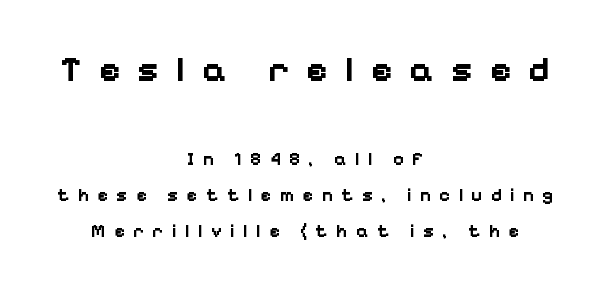
Q: Is the text bold? A: Yes.
Q: Is the text italic (slanted)? A: No, it is upright.
Q: Is the typeface a serif or a sans-serif typeface? A: Sans-serif.
Q: Is the text underlined? A: No.
Q: How is the paragraph aligned? A: Centered.
Q: Is the spacing between letters normal or unusually wide? A: Unusually wide.
Q: Is the spacing between lines tight, normal or loose? A: Loose.
Q: Which block of text is set in a larger size, the first (top) or the second (bottom)? A: The first (top) one.
Q: Width (condensed, normal, or wide)? A: Normal.
Q: Stroke contrast? A: Low.
Q: x-height? A: Medium.
Q: Monospaced? A: No.
